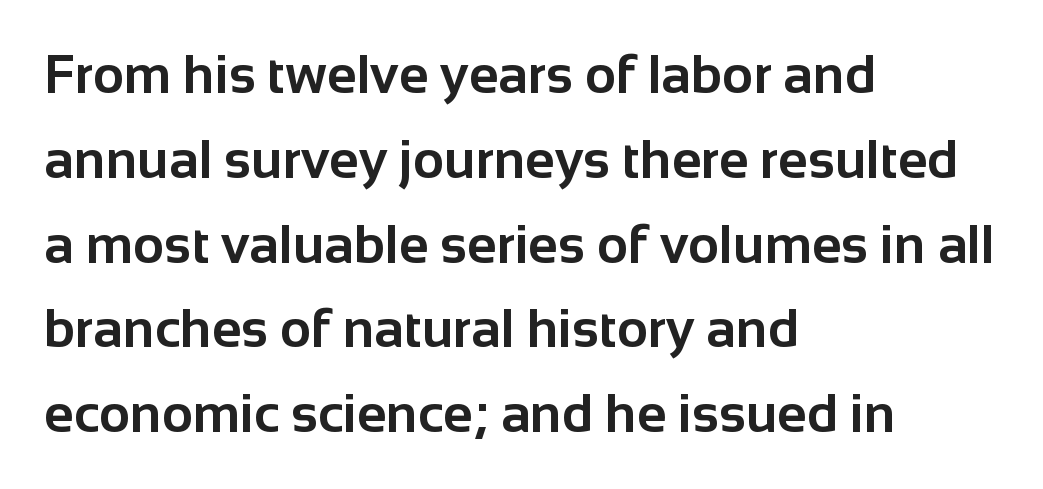
Notice how the stems are strictly vertical — no italics here. The lines sit at an ordinary, default distance from one another. Plenty of ink on the page — the face is bold. Line beginnings align vertically; line endings do not.
